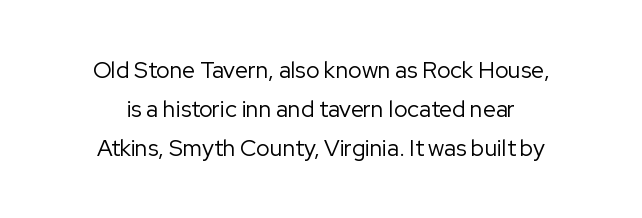
A typesetter would call this zero additional tracking. Descenders hang freely into open space. Weight: in the light-to-regular range. The type sits square on the baseline with zero lean. Evenly set lines give the paragraph a standard silhouette. These lines are centered, leaving both edges ragged.
